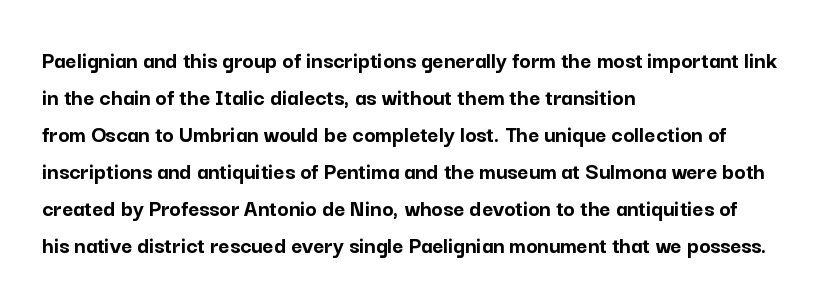
Q: Is the text bold? A: Yes.
Q: Is the text italic (slanted)? A: No, it is upright.
Q: Is the text underlined? A: No.
Q: How is the paragraph aligned? A: Left-aligned.
Q: Is the spacing between letters normal or unusually wide? A: Normal.
Q: Is the spacing between lines tight, normal or loose? A: Normal.
